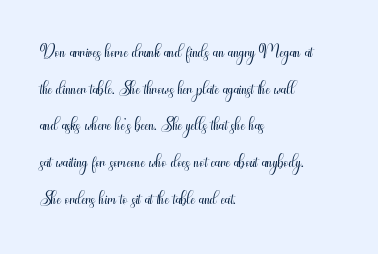
In CSS terms this would be text-align: left. The words here are not underlined. The font is comparable to plain body text, perhaps lighter. The vertical gap from one line to the next is medium. Compared with typical body copy, the letter spacing here is the same.
